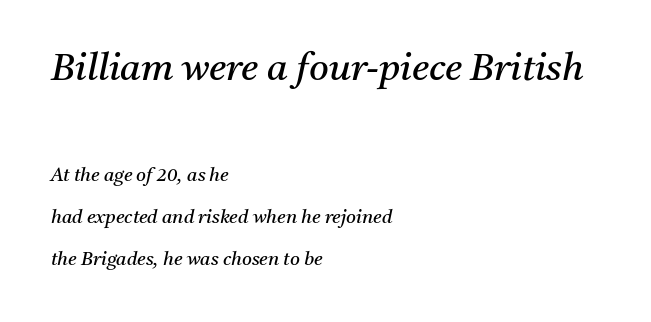
The cut favours lightness, reaching ordinary text weight at its darkest. The letterforms sit shoulder to shoulder at normal distance. The space beneath each line is pristine and unruled. Layout note: lines flush left.
